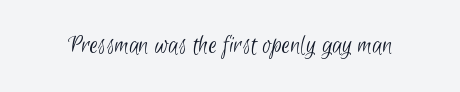
Q: Is the text bold? A: No.
Q: Is the text underlined? A: No.
Q: Is the spacing between letters normal or unusually wide? A: Normal.
